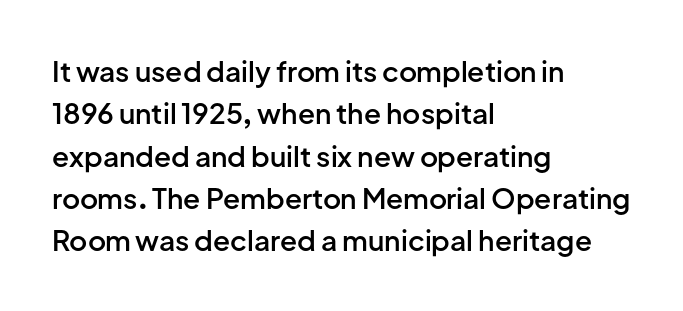
The image shows 28 px semibold sans-serif type, upright; set left-aligned, normal line spacing (1.51x), normal letter spacing, not underlined; low stroke contrast and a medium x-height.
